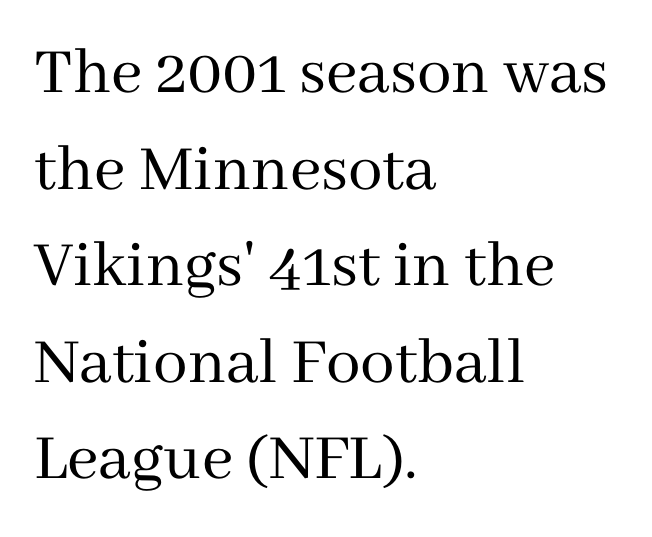
The image shows 69 px regular-weight serif type, upright; set left-aligned, normal line spacing (1.4x), normal letter spacing, not underlined; medium stroke contrast and a medium x-height.
